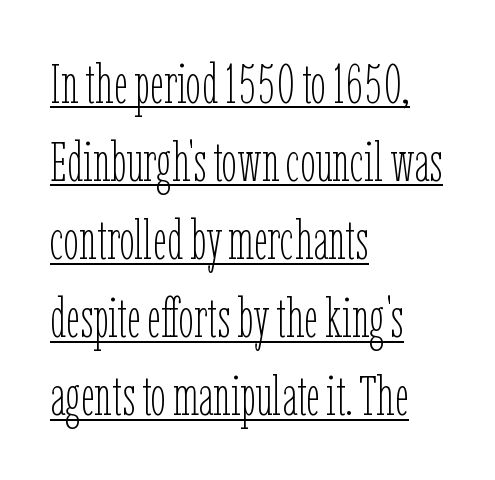
Q: Is the text bold? A: No.
Q: Is the text italic (slanted)? A: No, it is upright.
Q: Is the text underlined? A: Yes.
Q: How is the paragraph aligned? A: Left-aligned.
Q: Is the spacing between letters normal or unusually wide? A: Normal.
Q: Is the spacing between lines tight, normal or loose? A: Normal.
Q: Width (condensed, normal, or wide)? A: Condensed.
Q: Stroke contrast? A: Low.
Q: x-height? A: Medium.
Q: Monospaced? A: No.
